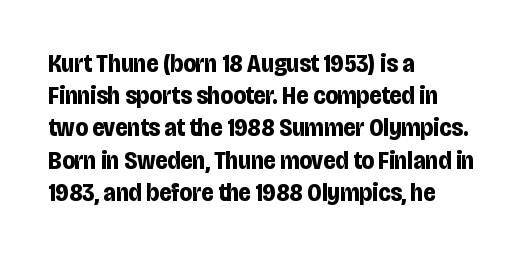
The lines sit at an ordinary, default distance from one another. Italic? Not at all — the glyphs are vertical. This rendering leaves character spacing at its baseline value. A student would call this left alignment; a typographer would say flush left, rag right.
